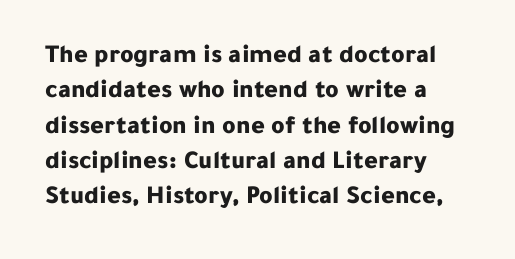
{"italic": "no", "bold": "yes", "underline": "no", "align": "left", "line_spacing": "normal", "line_spacing_ratio": 1.36, "letter_spacing": "normal", "letter_spacing_em": 0.0, "glyph_px": 26}
